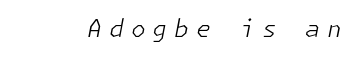
The image shows 24 px text type, italic (leaning right); set unusually wide letter spacing (+0.29 em), not underlined.
